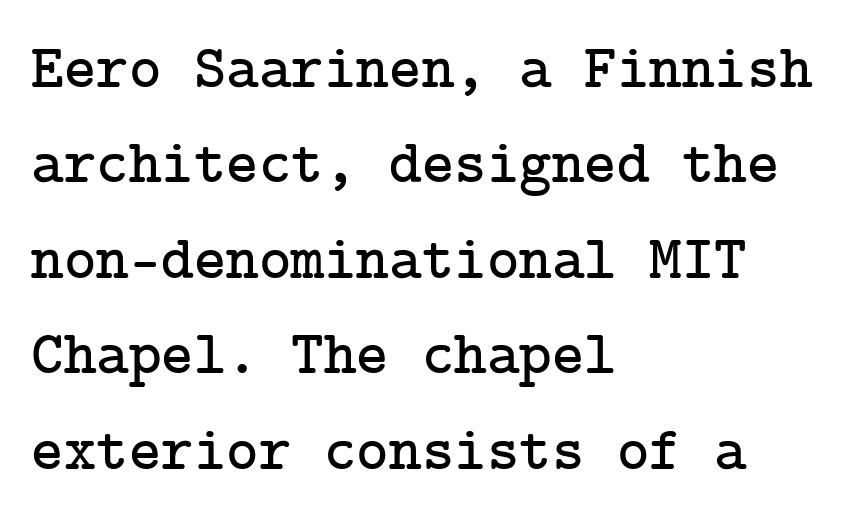
{"serif": "yes", "italic": "no", "width": "normal", "stroke_contrast": "low", "x_height": "medium", "underline": "no", "align": "left", "line_spacing": "normal", "line_spacing_ratio": 1.54, "letter_spacing": "normal", "letter_spacing_em": 0.0, "glyph_px": 62}
